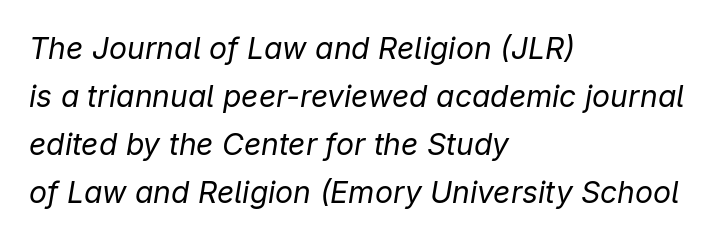
The image shows 30 px regular-weight type, italic (leaning right); set left-aligned, normal line spacing (1.6x), normal letter spacing, not underlined; low stroke contrast and a medium x-height.
